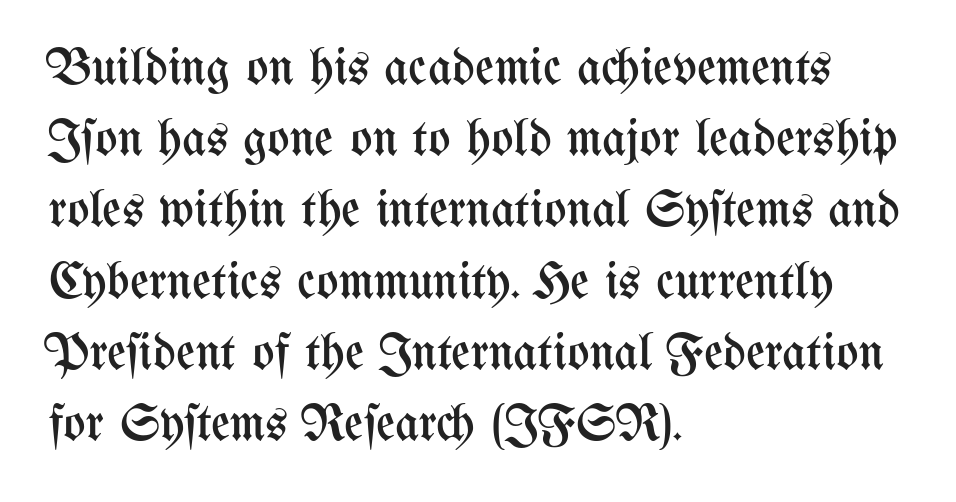
{"italic": "no", "bold": "no", "weight": "regular", "width": "condensed", "stroke_contrast": "medium", "x_height": "medium", "monospaced": "no", "underline": "no", "align": "left", "line_spacing": "normal", "line_spacing_ratio": 1.37, "letter_spacing": "normal", "letter_spacing_em": 0.0, "glyph_px": 52}
